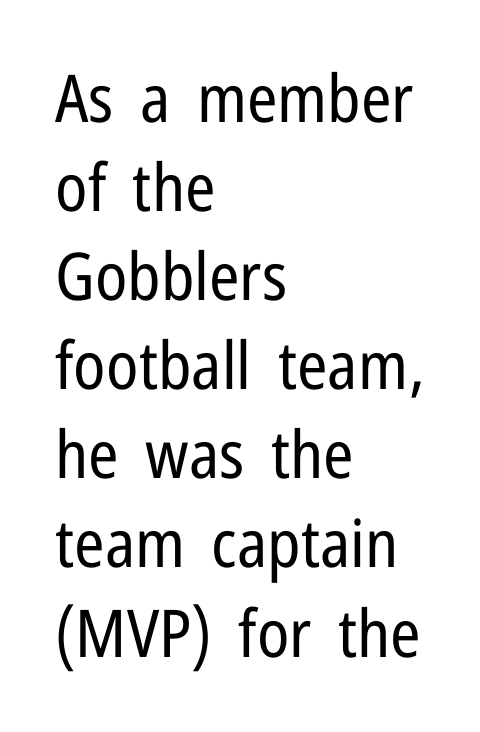
Q: Is the text bold? A: No.
Q: Is the text italic (slanted)? A: No, it is upright.
Q: Is the typeface a serif or a sans-serif typeface? A: Sans-serif.
Q: Is the text underlined? A: No.
Q: How is the paragraph aligned? A: Left-aligned.
Q: Is the spacing between letters normal or unusually wide? A: Normal.
Q: Is the spacing between lines tight, normal or loose? A: Normal.
Q: Width (condensed, normal, or wide)? A: Condensed.
Q: Stroke contrast? A: Low.
Q: x-height? A: Medium.
Q: Monospaced? A: No.
